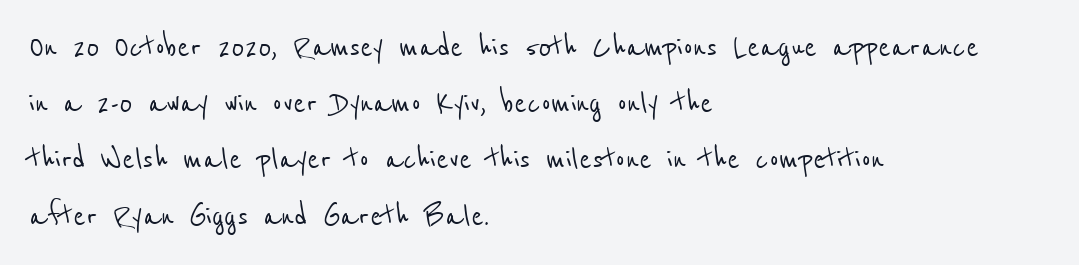
Q: Is the typeface a serif or a sans-serif typeface? A: Sans-serif.
Q: Is the text underlined? A: No.
Q: How is the paragraph aligned? A: Left-aligned.
Q: Is the spacing between letters normal or unusually wide? A: Normal.
Q: Is the spacing between lines tight, normal or loose? A: Normal.
Q: Width (condensed, normal, or wide)? A: Condensed.
Q: Stroke contrast? A: Low.
Q: x-height? A: Medium.
Q: Monospaced? A: No.
